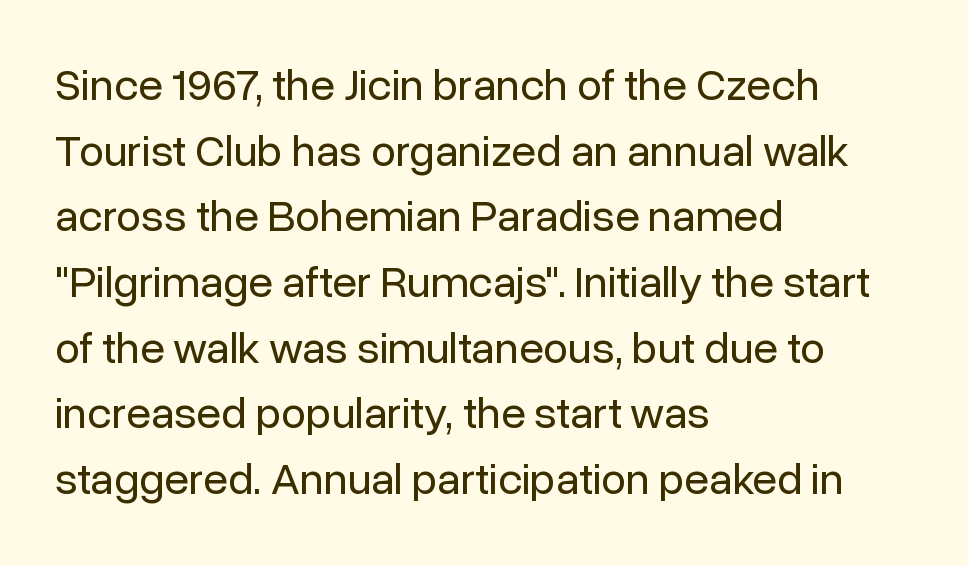
Quick note: not italic, upright. Letters have the restrained weight of plain body copy at most. These lines sit exactly where default settings would place them. A bare baseline throughout the passage.
